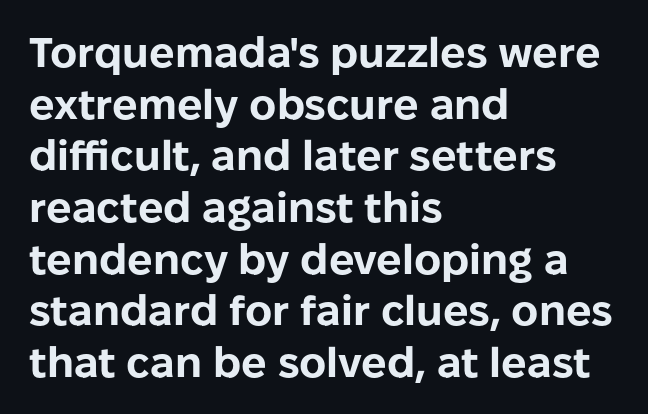
{"serif": "no", "italic": "no", "bold": "yes", "weight": "bold", "width": "normal", "stroke_contrast": "low", "x_height": "medium", "monospaced": "no", "underline": "no", "align": "left", "line_spacing_ratio": 1.23, "letter_spacing": "normal", "letter_spacing_em": 0.0, "glyph_px": 42}
